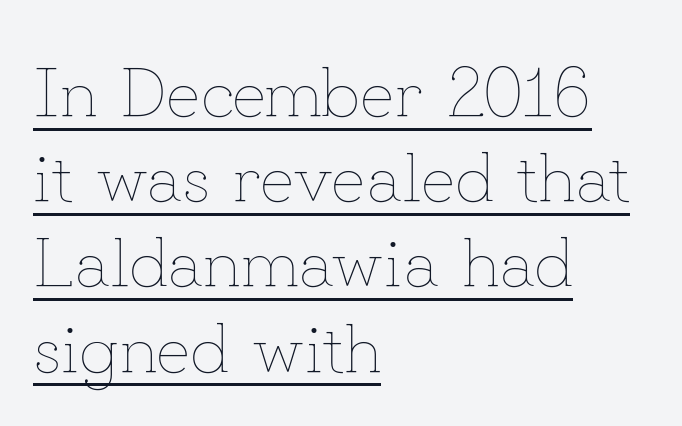
The image shows 71 px thin type, upright; set left-aligned, line spacing 1.2x, normal letter spacing, underlined; low stroke contrast and a small x-height.
